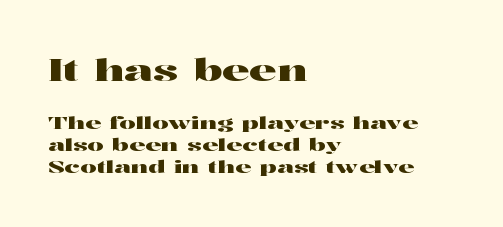
The image shows 31 px wide serif type, upright; set left-aligned, line spacing 1.21x, normal letter spacing, not underlined; the first (top) block is 1.72x larger; high stroke contrast and a medium x-height.
